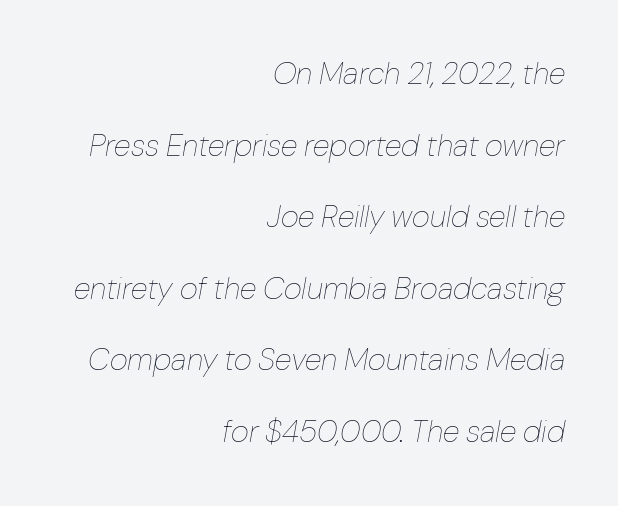
{"italic": "yes", "lean": "right", "slant_degrees": 10, "bold": "no", "weight": "thin", "width": "normal", "stroke_contrast": "low", "x_height": "medium", "monospaced": "no", "underline": "no", "align": "right", "line_spacing": "loose", "line_spacing_ratio": 2.31, "letter_spacing": "normal", "letter_spacing_em": 0.0, "glyph_px": 31}
